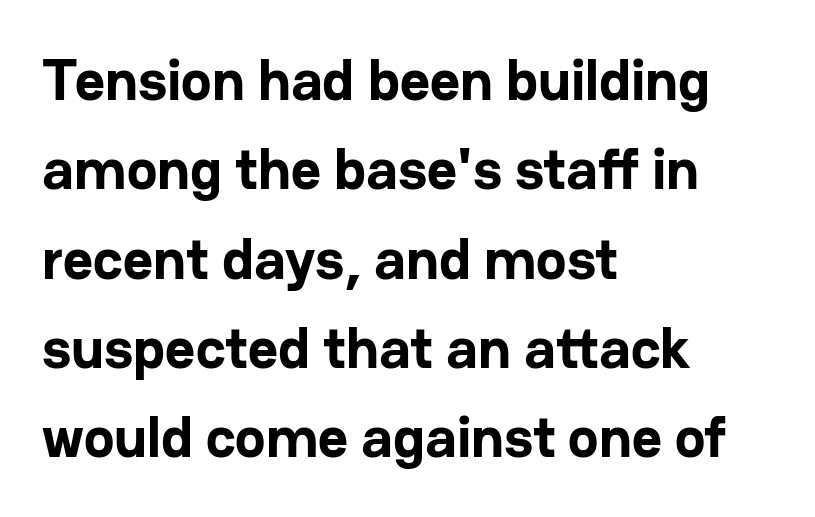
Q: Is the text bold? A: Yes.
Q: Is the text italic (slanted)? A: No, it is upright.
Q: Is the typeface a serif or a sans-serif typeface? A: Sans-serif.
Q: Is the text underlined? A: No.
Q: How is the paragraph aligned? A: Left-aligned.
Q: Is the spacing between letters normal or unusually wide? A: Normal.
Q: Is the spacing between lines tight, normal or loose? A: Normal.
Q: Width (condensed, normal, or wide)? A: Normal.
Q: Stroke contrast? A: Low.
Q: x-height? A: Medium.
Q: Monospaced? A: No.
